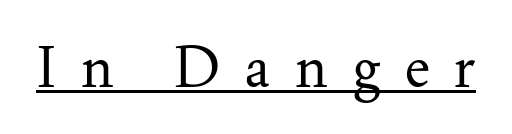
The image shows 57 px regular-weight serif type, upright; set unusually wide letter spacing (+0.43 em), underlined; medium stroke contrast and a small x-height.
